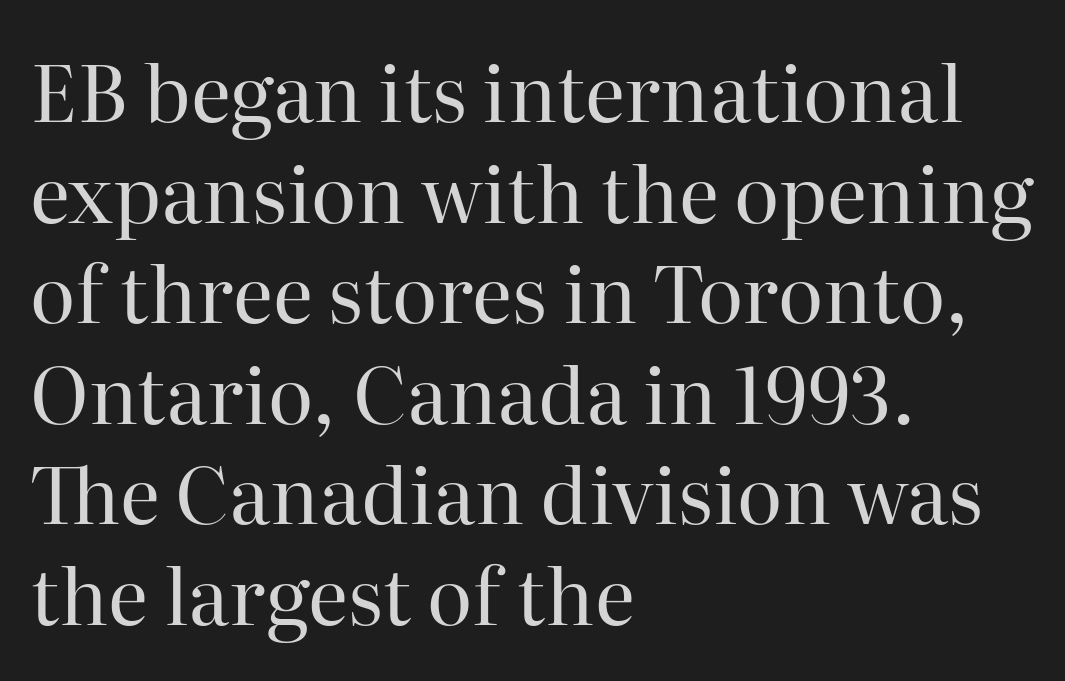
The image shows 78 px regular-weight serif type, upright; set left-aligned, normal line spacing (1.29x), normal letter spacing, not underlined; high stroke contrast and a medium x-height.
